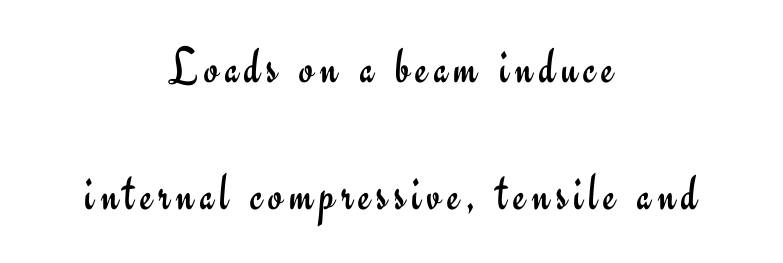
Letters rest on an invisible, unmarked baseline. Do the characters align in a grid? No, the font is proportional. Unbolded letterforms with no extra heft. The block of text is sparse from top to bottom, with ample space between rows. Each line is balanced around a shared central axis.
